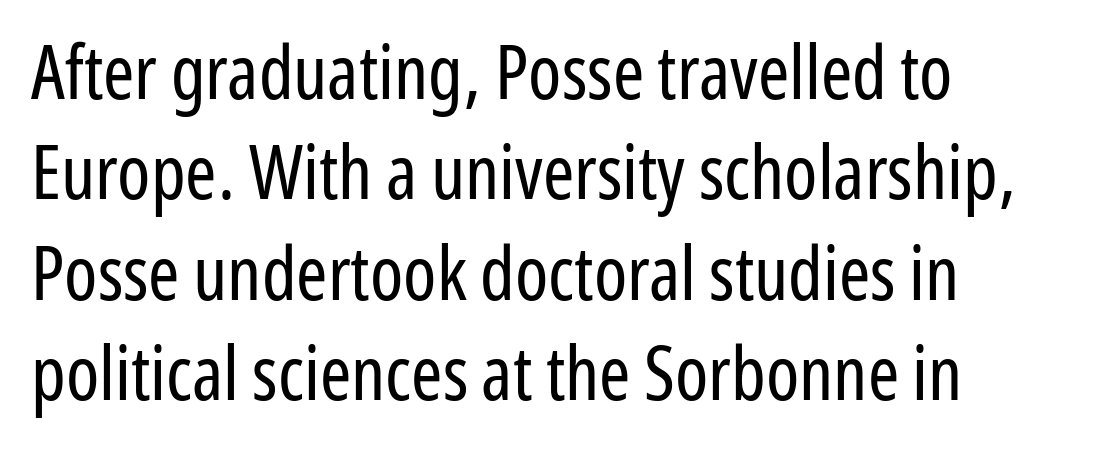
{"serif": "no", "italic": "no", "bold": "no", "weight": "regular", "width": "condensed", "stroke_contrast": "low", "x_height": "medium", "monospaced": "no", "underline": "no", "align": "left", "line_spacing": "normal", "line_spacing_ratio": 1.34, "letter_spacing": "normal", "letter_spacing_em": 0.0, "glyph_px": 75}
